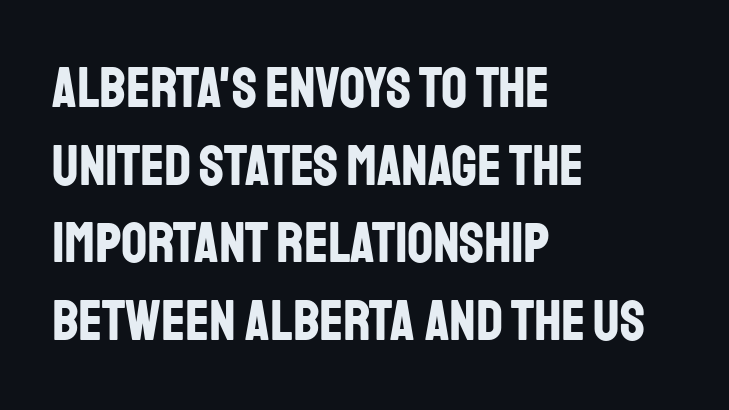
The image shows 57 px bold, condensed sans-serif type, upright; set left-aligned, normal line spacing (1.36x), normal letter spacing, not underlined; low stroke contrast and a large x-height.
